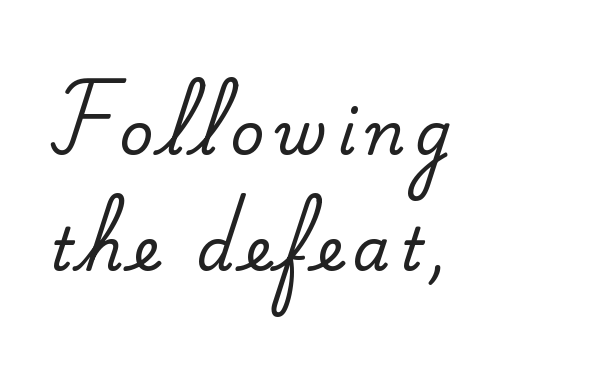
{"serif": "yes", "width": "normal", "stroke_contrast": "medium", "x_height": "small", "monospaced": "no", "underline": "no", "align": "left", "line_spacing": "loose", "line_spacing_ratio": 1.97, "glyph_px": 59}
